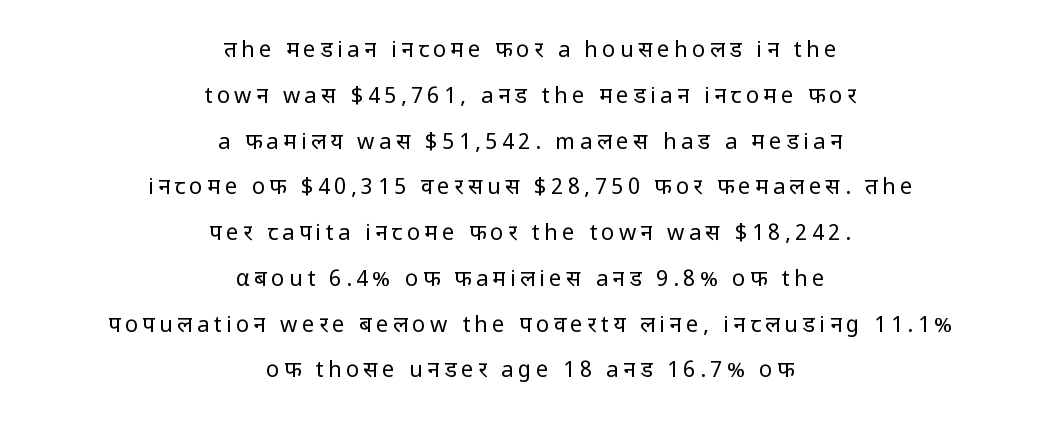
{"italic": "no", "bold": "no", "underline": "no", "align": "center", "line_spacing": "loose", "line_spacing_ratio": 2.08, "letter_spacing": "wide", "letter_spacing_em": 0.2, "glyph_px": 22}
